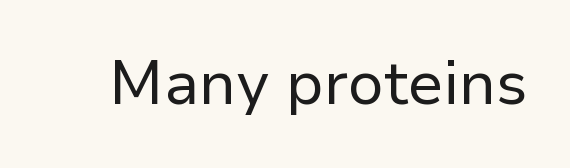
{"serif": "no", "italic": "no", "bold": "no", "weight": "regular", "width": "normal", "stroke_contrast": "low", "x_height": "medium", "monospaced": "no", "underline": "no", "letter_spacing": "normal", "letter_spacing_em": 0.0, "glyph_px": 61}
